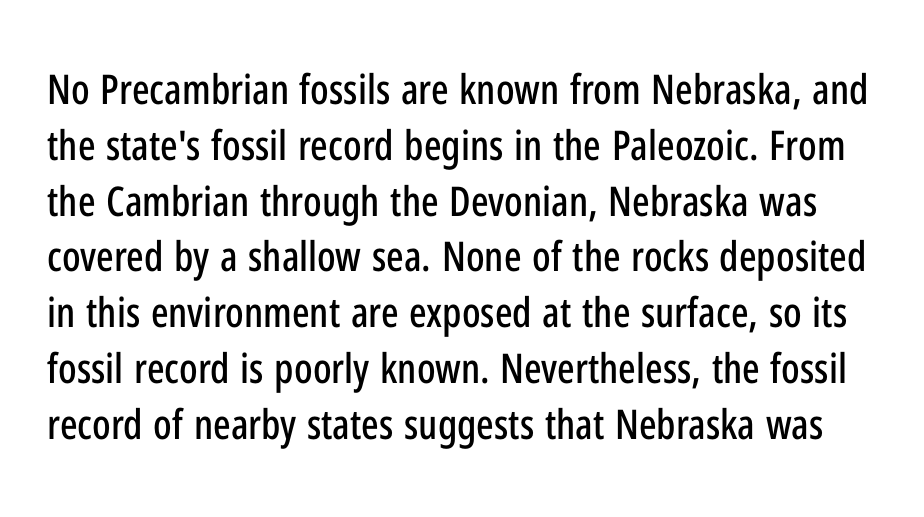
Default kerning and tracking; the words read as compact shapes. Does the type have serifs? No, each stem ends abruptly. The lettering holds an erect, upright posture throughout. Descender tails drop into unmarked territory.
